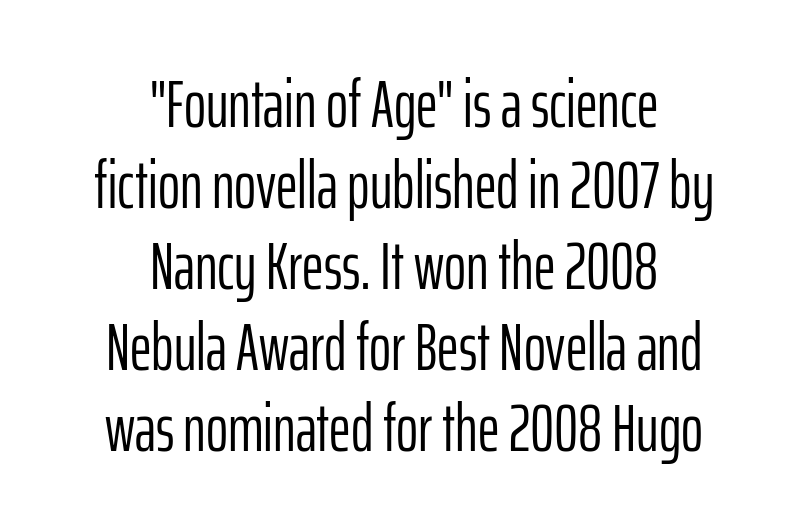
The strokes carry an ordinary text weight at most. Check under the words: just untouched page. It's the straight-up-and-down kind of type. Do the characters align in a grid? No, the font is proportional. The line texture is even and compact thanks to regular tracking.
